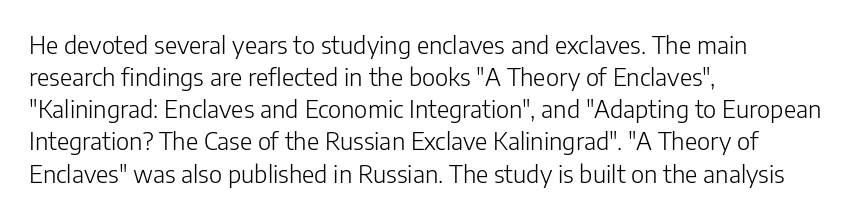
{"italic": "no", "bold": "no", "underline": "no", "align": "left", "line_spacing": "normal", "line_spacing_ratio": 1.34, "letter_spacing": "normal", "letter_spacing_em": 0.0, "glyph_px": 24}
